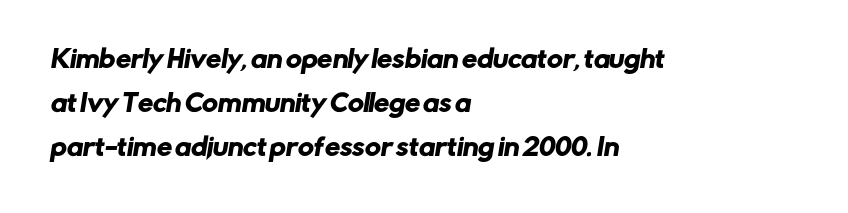
{"underline": "no", "align": "left", "line_spacing_ratio": 1.84, "letter_spacing": "normal", "letter_spacing_em": 0.0, "glyph_px": 24}
